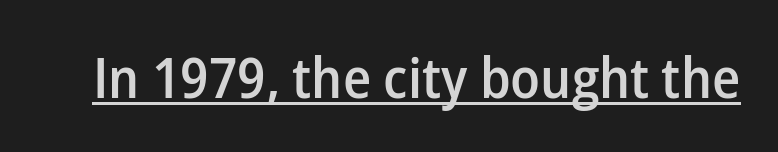
The image shows 56 px semibold sans-serif type, upright; set normal letter spacing, underlined; low stroke contrast and a medium x-height.
